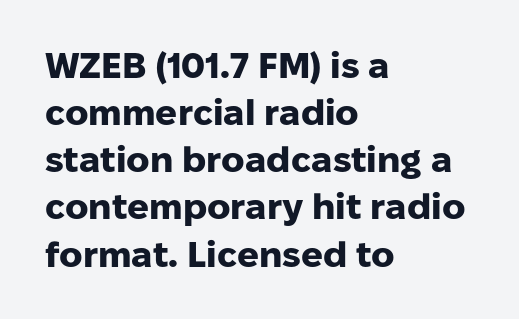
Q: Is the text bold? A: Yes.
Q: Is the text italic (slanted)? A: No, it is upright.
Q: Is the typeface a serif or a sans-serif typeface? A: Sans-serif.
Q: Is the text underlined? A: No.
Q: How is the paragraph aligned? A: Left-aligned.
Q: Is the spacing between letters normal or unusually wide? A: Normal.
Q: Is the spacing between lines tight, normal or loose? A: Normal.
Q: Width (condensed, normal, or wide)? A: Normal.
Q: Stroke contrast? A: Low.
Q: x-height? A: Medium.
Q: Monospaced? A: No.
